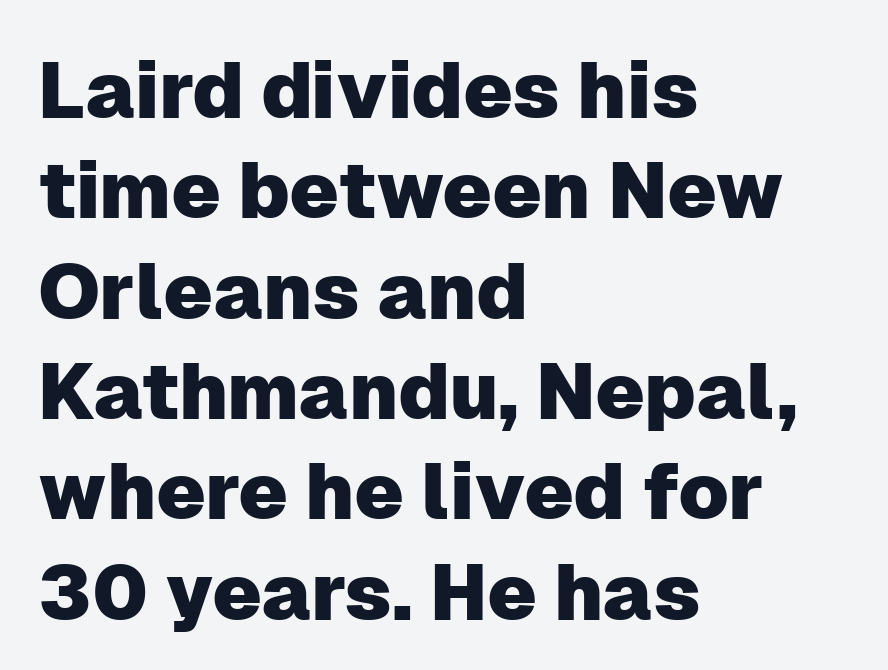
Compared with typical body copy, the letter spacing here is the same. Vertical strokes here are truly vertical. Stroke terminals: plain, sans-serif. You could not count columns in this text — the font is proportionally spaced. The setting favours the left margin, as ordinary paragraphs usually do.
